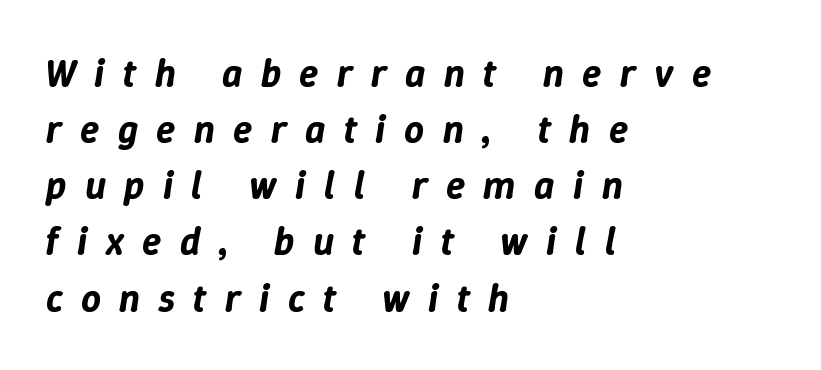
The letters advance in unequal steps, a hallmark of proportional type. Line beginnings align vertically; line endings do not. Underlining? Definitely not there. Someone cranked the tracking dial way up on this one. The typography opts for an oblique posture over an upright one.
